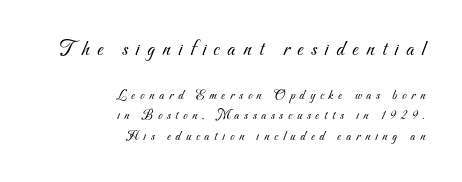
The image shows 22 px text type; set right-aligned, normal line spacing (1.46x), unusually wide letter spacing (+0.35 em), not underlined; the first (top) block is 1.57x larger.
